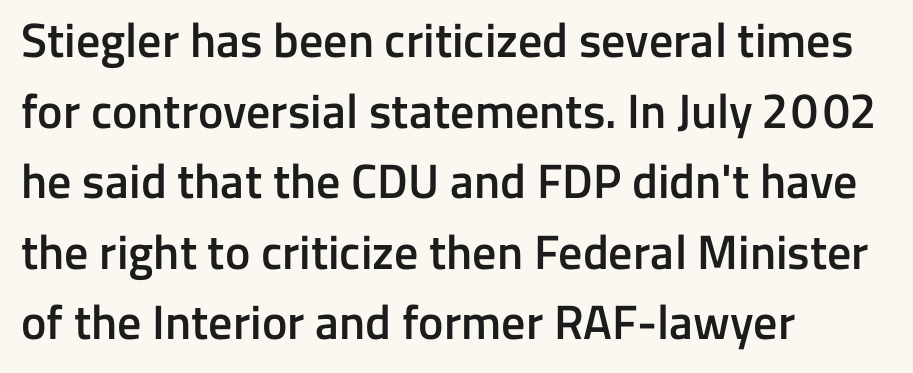
{"serif": "no", "italic": "no", "bold": "semi", "weight": "semibold", "width": "normal", "stroke_contrast": "low", "x_height": "medium", "monospaced": "no", "underline": "no", "align": "left", "line_spacing": "normal", "line_spacing_ratio": 1.47, "letter_spacing": "normal", "letter_spacing_em": 0.0, "glyph_px": 48}
